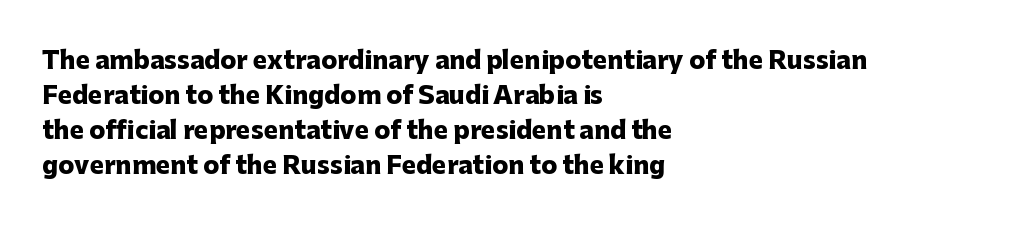
The image shows 24 px bold type, upright; set left-aligned, normal line spacing (1.46x), normal letter spacing, not underlined.
